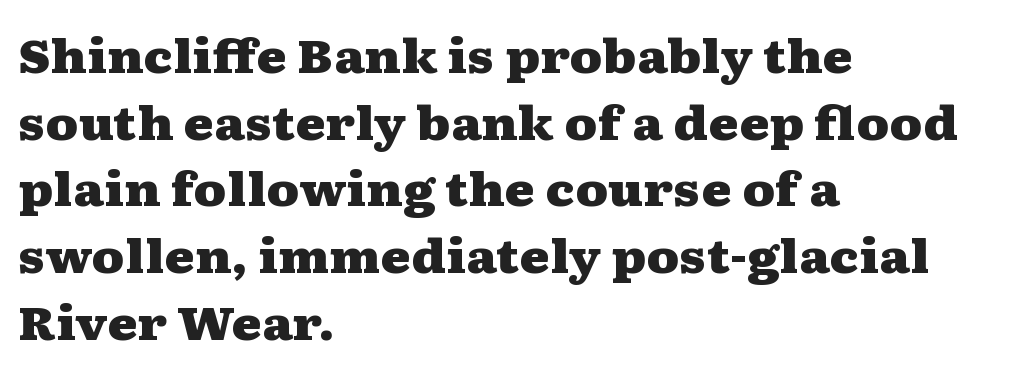
Successive baselines arrive at the customary interval. A typesetter would call this proportional, since set widths differ per character. The horizontal fit of the characters is conventional and even. The space beneath each line is pristine and unruled. A serif font was chosen for this passage.
